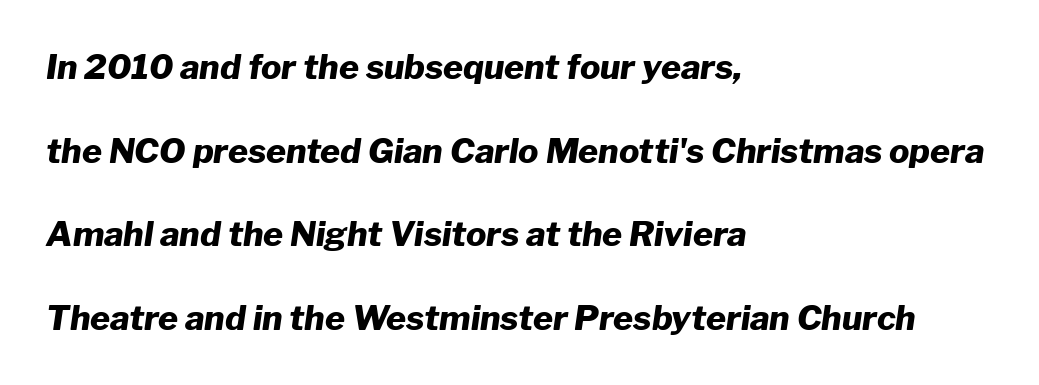
Short note: letters normally spaced. Typesetter's note: full bold, strokes at maximum text heaviness. The typography opts for an oblique posture over an upright one. Reading down the block, your eye returns to a fixed left position each line. The passage shown is typed in a proportional face where columns would drift. Letters rest on an invisible, unmarked baseline.
